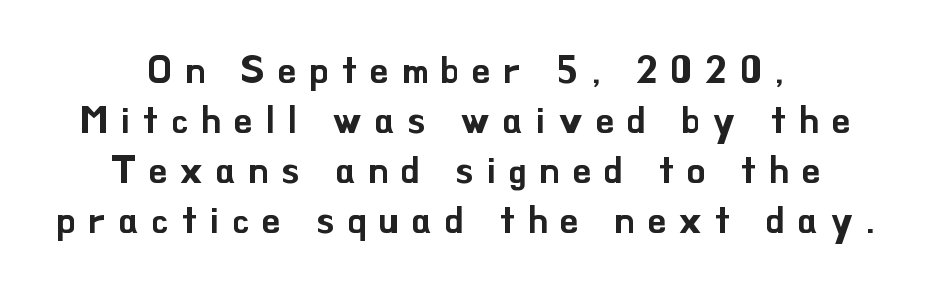
Q: Is the text italic (slanted)? A: No, it is upright.
Q: Is the typeface a serif or a sans-serif typeface? A: Sans-serif.
Q: Is the text underlined? A: No.
Q: How is the paragraph aligned? A: Centered.
Q: Is the spacing between letters normal or unusually wide? A: Unusually wide.
Q: Is the spacing between lines tight, normal or loose? A: Normal.
Q: Width (condensed, normal, or wide)? A: Normal.
Q: Stroke contrast? A: Low.
Q: x-height? A: Small.
Q: Monospaced? A: No.
